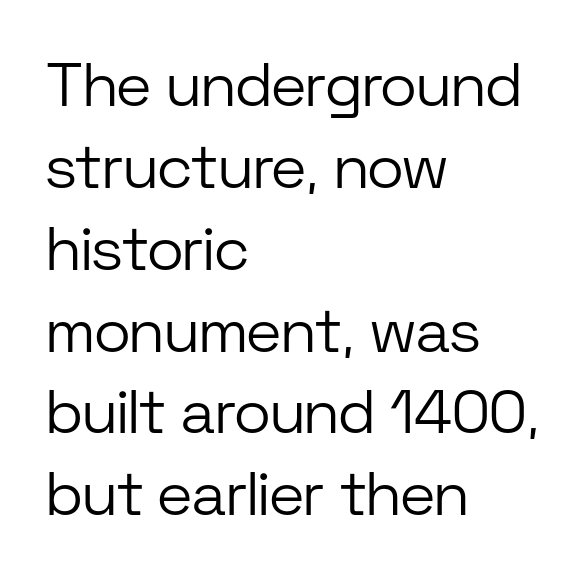
The image shows 62 px light sans-serif type, upright; set left-aligned, normal line spacing (1.32x), normal letter spacing, not underlined; low stroke contrast and a medium x-height.
